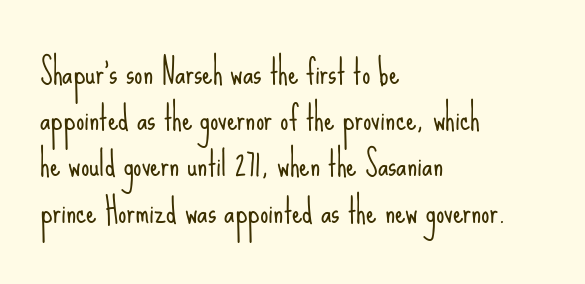
The image shows 33 px light, condensed sans-serif type, upright; set left-aligned, normal line spacing (1.4x), normal letter spacing, not underlined; low stroke contrast and a small x-height.
